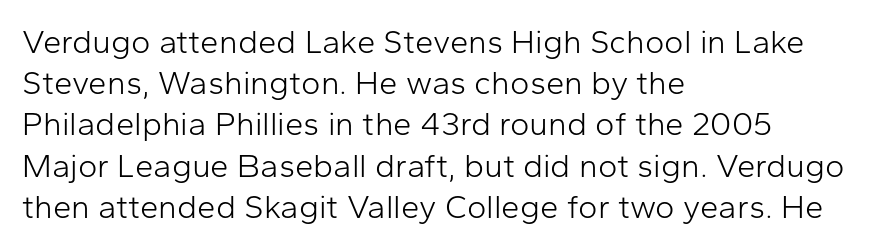
The letters carry no serifs — their stems end cleanly without finishing strokes. The font's upright variant was chosen for this text. You could not count columns in this text — the font is proportionally spaced. Letters rest on an invisible, unmarked baseline. Here the glyphs are tracked normally, forming tight word shapes.
